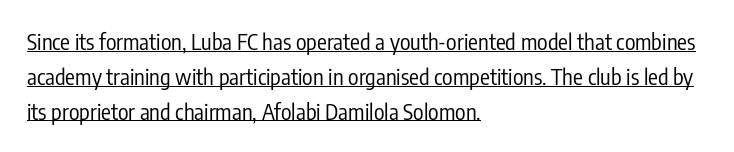
Q: Is the text bold? A: No.
Q: Is the text italic (slanted)? A: No, it is upright.
Q: Is the text underlined? A: Yes.
Q: How is the paragraph aligned? A: Left-aligned.
Q: Is the spacing between letters normal or unusually wide? A: Normal.
Q: Is the spacing between lines tight, normal or loose? A: Normal.
